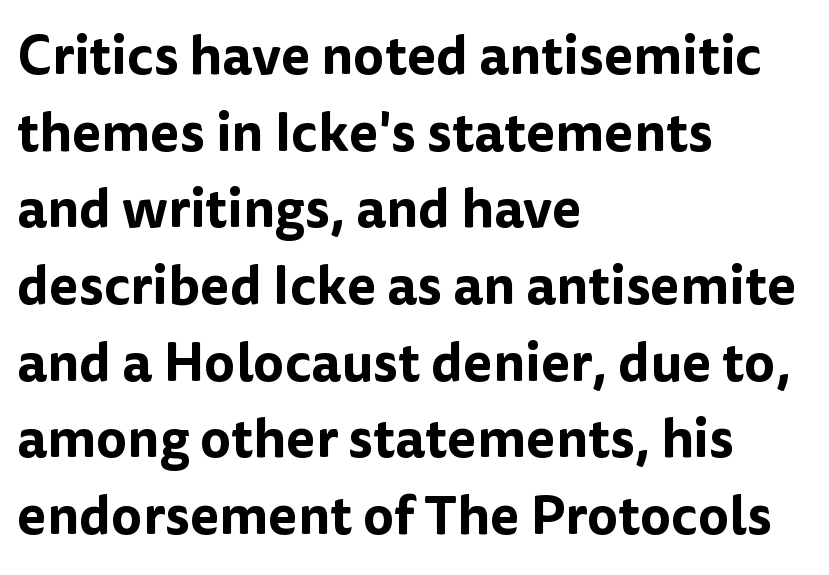
Q: Is the text italic (slanted)? A: No, it is upright.
Q: Is the typeface a serif or a sans-serif typeface? A: Sans-serif.
Q: Is the text underlined? A: No.
Q: How is the paragraph aligned? A: Left-aligned.
Q: Is the spacing between letters normal or unusually wide? A: Normal.
Q: Is the spacing between lines tight, normal or loose? A: Normal.
Q: Width (condensed, normal, or wide)? A: Normal.
Q: Stroke contrast? A: Low.
Q: x-height? A: Medium.
Q: Monospaced? A: No.
